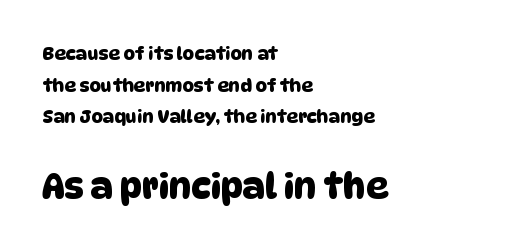
Q: Is the typeface a serif or a sans-serif typeface? A: Sans-serif.
Q: Is the text underlined? A: No.
Q: How is the paragraph aligned? A: Left-aligned.
Q: Is the spacing between letters normal or unusually wide? A: Normal.
Q: Which block of text is set in a larger size, the first (top) or the second (bottom)? A: The second (bottom) one.
Q: Width (condensed, normal, or wide)? A: Normal.
Q: Stroke contrast? A: Low.
Q: x-height? A: Large.
Q: Monospaced? A: No.
